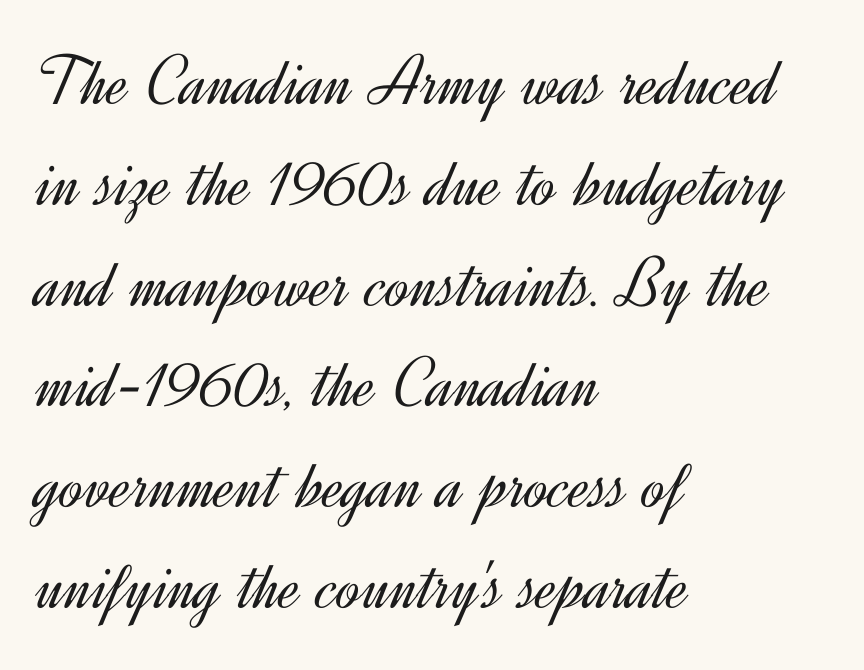
Q: Is the text bold? A: No.
Q: Is the text italic (slanted)? A: Yes.
Q: Is the typeface a serif or a sans-serif typeface? A: Sans-serif.
Q: Is the text underlined? A: No.
Q: How is the paragraph aligned? A: Left-aligned.
Q: Is the spacing between letters normal or unusually wide? A: Normal.
Q: Is the spacing between lines tight, normal or loose? A: Normal.
Q: Width (condensed, normal, or wide)? A: Normal.
Q: x-height? A: Small.
Q: Monospaced? A: No.
